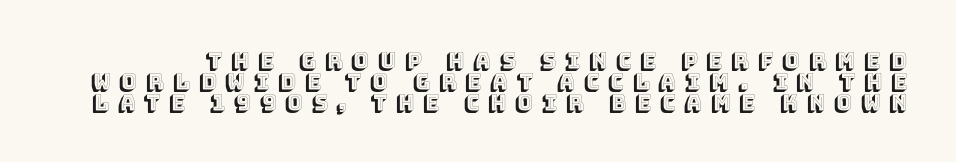
The image shows 21 px text type, upright; set tight line spacing (0.99x), unusually wide letter spacing (+0.43 em), not underlined.
